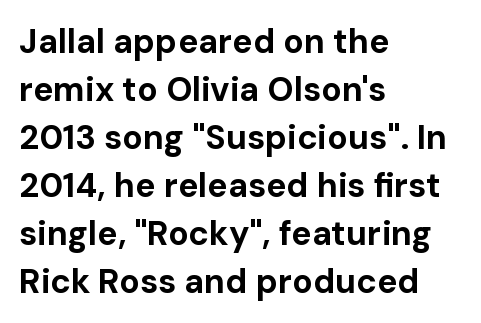
Q: Is the text bold? A: Yes.
Q: Is the text italic (slanted)? A: No, it is upright.
Q: Is the typeface a serif or a sans-serif typeface? A: Sans-serif.
Q: Is the text underlined? A: No.
Q: How is the paragraph aligned? A: Left-aligned.
Q: Is the spacing between letters normal or unusually wide? A: Normal.
Q: Is the spacing between lines tight, normal or loose? A: Normal.
Q: Width (condensed, normal, or wide)? A: Normal.
Q: Stroke contrast? A: Low.
Q: x-height? A: Medium.
Q: Monospaced? A: No.
